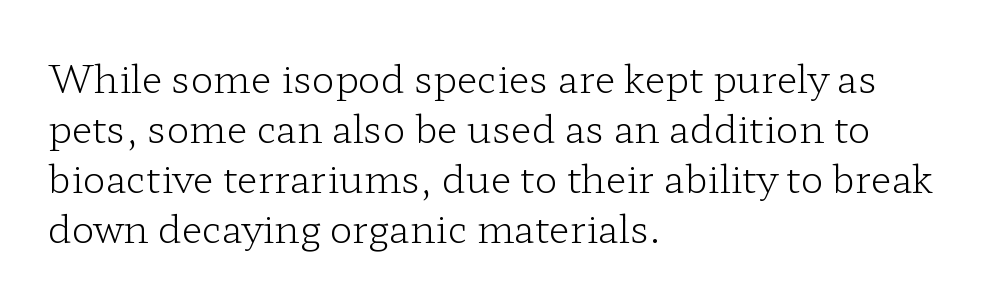
{"serif": "yes", "italic": "no", "bold": "no", "weight": "light", "width": "wide", "stroke_contrast": "low", "x_height": "medium", "monospaced": "no", "underline": "no", "align": "left", "line_spacing": "normal", "line_spacing_ratio": 1.32, "letter_spacing": "normal", "letter_spacing_em": 0.0, "glyph_px": 38}
